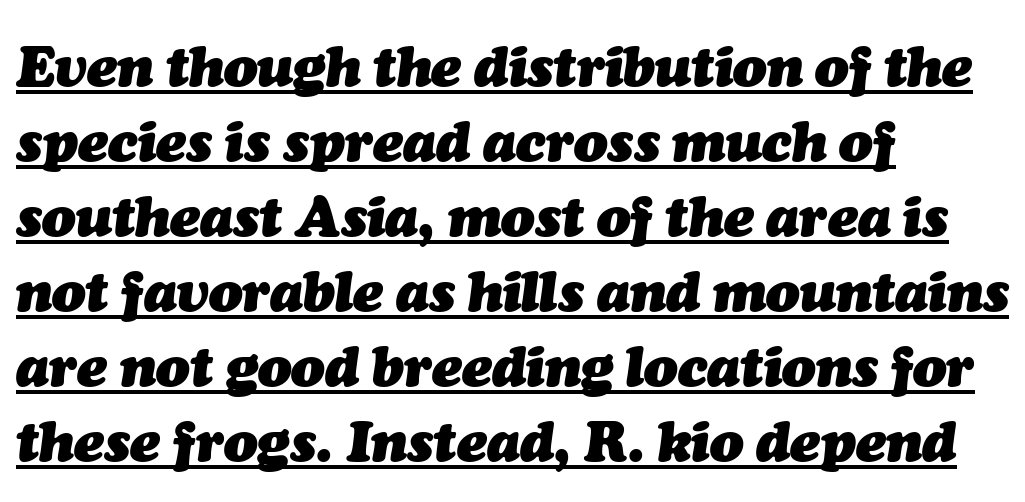
{"italic": "yes", "lean": "right", "slant_degrees": 7, "bold": "yes", "weight": "heavy", "width": "normal", "stroke_contrast": "medium", "x_height": "medium", "monospaced": "no", "underline": "yes", "align": "left", "line_spacing": "normal", "line_spacing_ratio": 1.34, "letter_spacing": "normal", "letter_spacing_em": 0.0, "glyph_px": 56}
